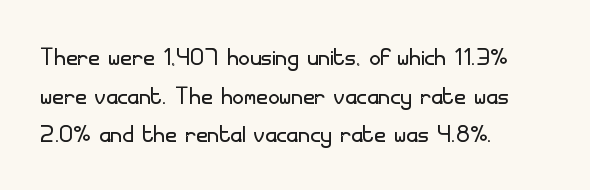
Does extra space separate the letters? No, they use regular spacing. Is this a fixed-width face? No — the glyphs have proportional, varying widths. The weight tops out at a normal text grade. No word sits above an underline. The ragged edge is on the right, which tells us the setting is flush left.
